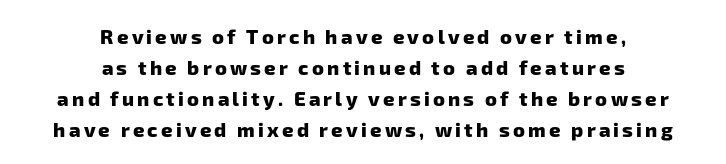
The image shows 20 px bold type; set centered, normal line spacing (1.55x), not underlined.
